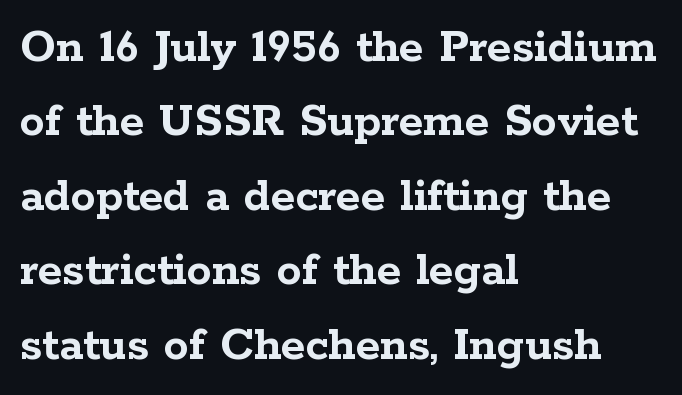
The image shows 50 px semibold, wide serif type, upright; set left-aligned, normal line spacing (1.49x), normal letter spacing, not underlined; low stroke contrast and a medium x-height.
